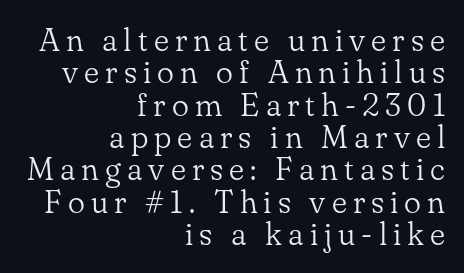
Q: Is the text bold? A: No.
Q: Is the text italic (slanted)? A: No, it is upright.
Q: Is the typeface a serif or a sans-serif typeface? A: Serif.
Q: Is the text underlined? A: No.
Q: How is the paragraph aligned? A: Right-aligned.
Q: Is the spacing between lines tight, normal or loose? A: Tight.
Q: Width (condensed, normal, or wide)? A: Normal.
Q: Stroke contrast? A: Low.
Q: x-height? A: Small.
Q: Monospaced? A: No.
